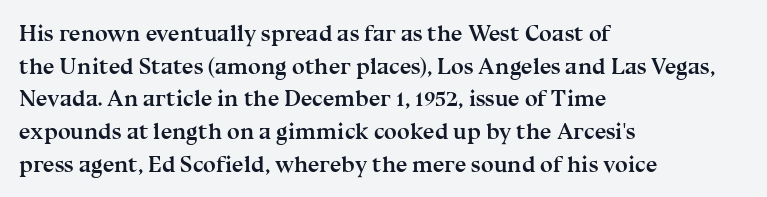
Here the glyphs are tracked normally, forming tight word shapes. One-word summary of the alignment: left. In terms of posture, this sample is upright. Notice how thick the strokes are: this is what a full bold looks like. The lines sit at an ordinary, default distance from one another.
